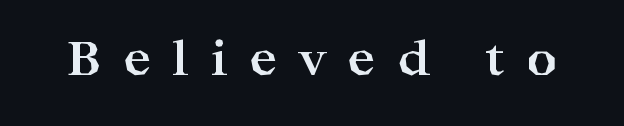
The image shows 47 px bold, wide serif type, upright; set unusually wide letter spacing (+0.46 em), not underlined; high stroke contrast and a medium x-height.
